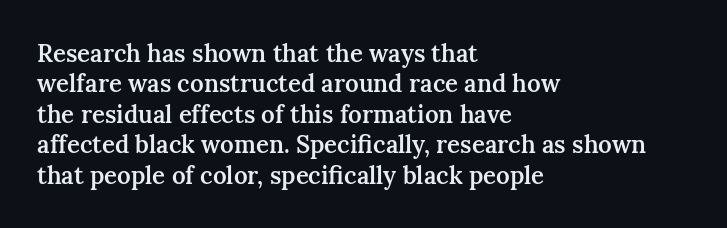
Q: Is the text bold? A: Semi-bold.
Q: Is the text italic (slanted)? A: No, it is upright.
Q: Is the text underlined? A: No.
Q: How is the paragraph aligned? A: Left-aligned.
Q: Is the spacing between letters normal or unusually wide? A: Normal.
Q: Is the spacing between lines tight, normal or loose? A: Normal.
